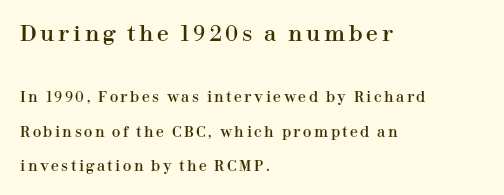
Q: Is the text italic (slanted)? A: No, it is upright.
Q: Is the text underlined? A: No.
Q: How is the paragraph aligned? A: Left-aligned.
Q: Is the spacing between lines tight, normal or loose? A: Loose.
Q: Which block of text is set in a larger size, the first (top) or the second (bottom)? A: The first (top) one.
